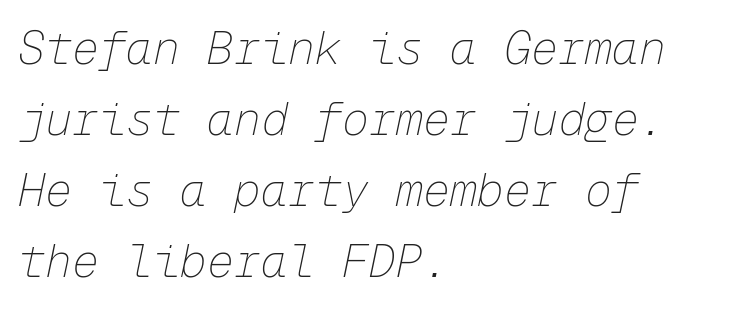
The face used here is monospaced, like something from a code editor. Vertically, the passage feels balanced, rows spaced as you'd expect. Nobody touched the tracking dial on this one. Is the block centered? No — it sits flush against the left margin. Letters rest on an invisible, unmarked baseline. The text carries the slant typical of an italic or oblique font.
